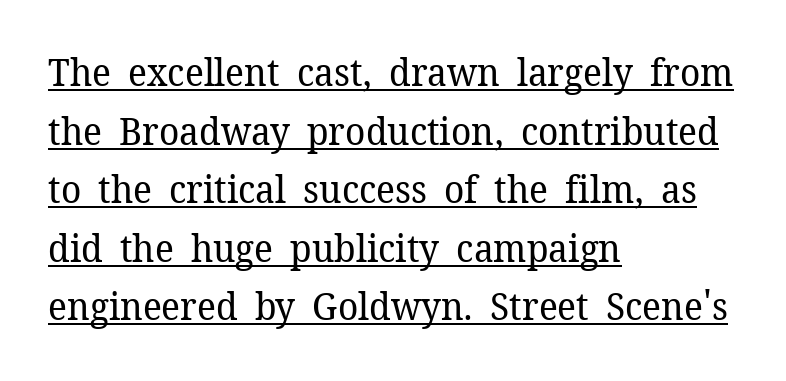
Q: Is the text bold? A: No.
Q: Is the text italic (slanted)? A: No, it is upright.
Q: Is the typeface a serif or a sans-serif typeface? A: Serif.
Q: Is the text underlined? A: Yes.
Q: How is the paragraph aligned? A: Left-aligned.
Q: Is the spacing between letters normal or unusually wide? A: Normal.
Q: Is the spacing between lines tight, normal or loose? A: Normal.
Q: Width (condensed, normal, or wide)? A: Normal.
Q: Stroke contrast? A: Low.
Q: x-height? A: Medium.
Q: Monospaced? A: No.
